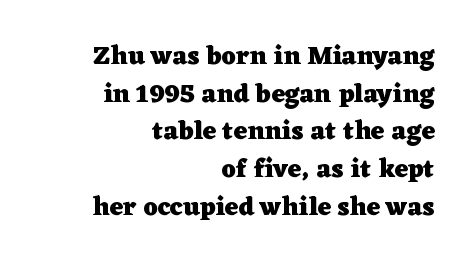
The image shows 26 px bold type, upright; set right-aligned, normal line spacing (1.45x), normal letter spacing, not underlined.
